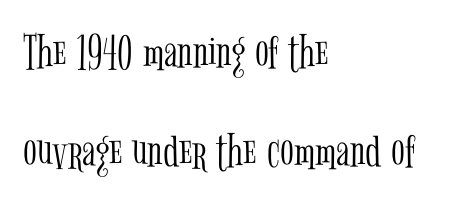
Q: Is the text bold? A: No.
Q: Is the text italic (slanted)? A: No, it is upright.
Q: Is the typeface a serif or a sans-serif typeface? A: Serif.
Q: Is the text underlined? A: No.
Q: How is the paragraph aligned? A: Left-aligned.
Q: Is the spacing between letters normal or unusually wide? A: Normal.
Q: Is the spacing between lines tight, normal or loose? A: Loose.
Q: Width (condensed, normal, or wide)? A: Condensed.
Q: Stroke contrast? A: Low.
Q: x-height? A: Medium.
Q: Monospaced? A: No.
